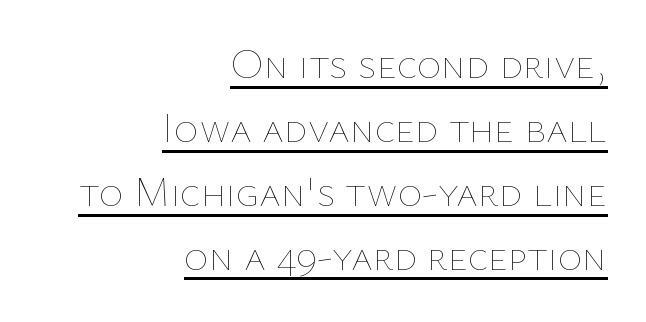
In terms of posture, this sample is upright. Teacher's note: observe the even right margin — that is flush-right alignment. Regular leading. Note the varied advance widths — an 'i' is clearly narrower than an 'm'. No extra tracking has been applied to these lines. Ink coverage per letter is moderate at most.
